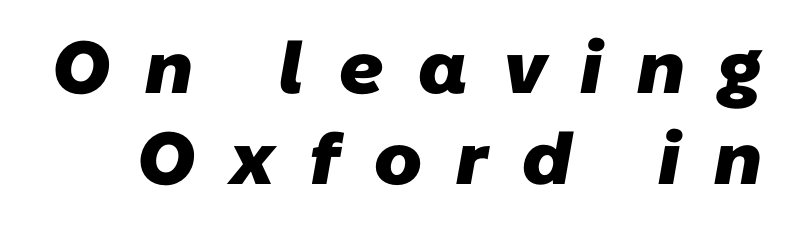
Q: Is the text bold? A: Yes.
Q: Is the typeface a serif or a sans-serif typeface? A: Sans-serif.
Q: Is the text underlined? A: No.
Q: Is the spacing between letters normal or unusually wide? A: Unusually wide.
Q: Width (condensed, normal, or wide)? A: Normal.
Q: Stroke contrast? A: Low.
Q: x-height? A: Medium.
Q: Monospaced? A: No.
